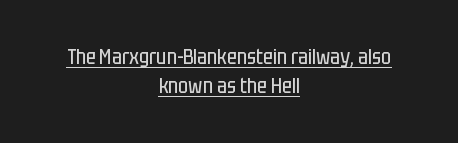
Q: Is the text bold? A: No.
Q: Is the text italic (slanted)? A: No, it is upright.
Q: Is the text underlined? A: Yes.
Q: How is the paragraph aligned? A: Centered.
Q: Is the spacing between letters normal or unusually wide? A: Normal.
Q: Is the spacing between lines tight, normal or loose? A: Normal.
